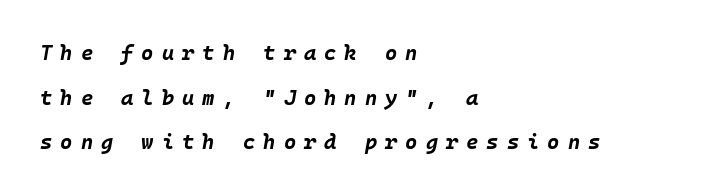
This is heavy type, rendered in bold. The string is rendered with underlining switched off. If you drew a line through each stem, it would be angled. In terms of leading, this rendering errs on the spacious side. Every row of glyphs begins at an identical x-position on the left.
